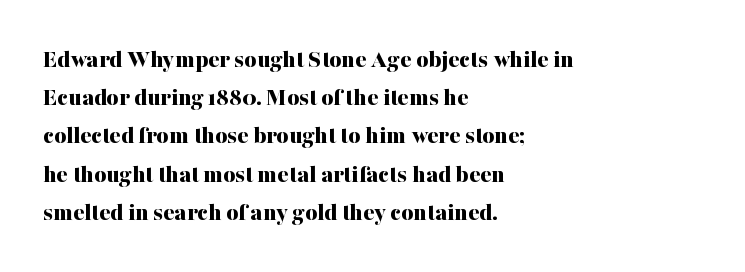
Q: Is the text bold? A: Yes.
Q: Is the text italic (slanted)? A: No, it is upright.
Q: Is the text underlined? A: No.
Q: How is the paragraph aligned? A: Left-aligned.
Q: Is the spacing between letters normal or unusually wide? A: Normal.
Q: Is the spacing between lines tight, normal or loose? A: Normal.
